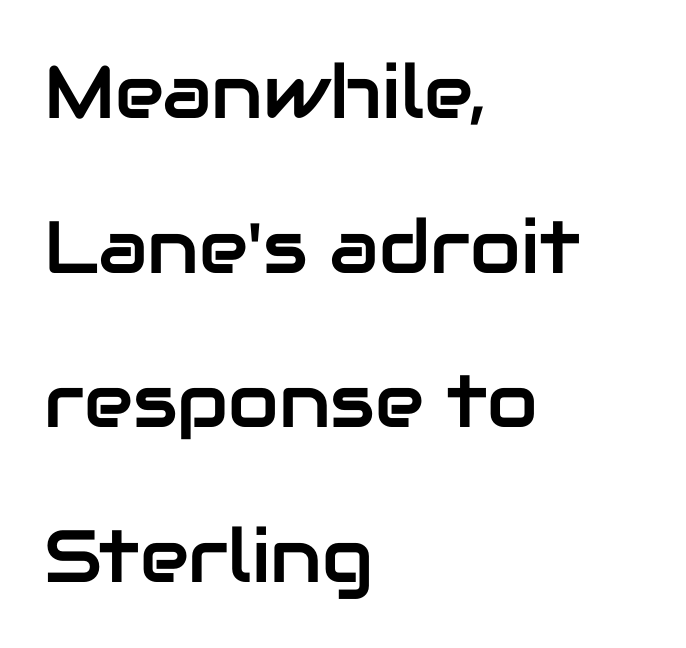
{"serif": "no", "italic": "no", "width": "normal", "stroke_contrast": "low", "x_height": "medium", "monospaced": "no", "underline": "no", "align": "left", "line_spacing": "loose", "line_spacing_ratio": 2.09, "letter_spacing": "normal", "letter_spacing_em": 0.0, "glyph_px": 74}
